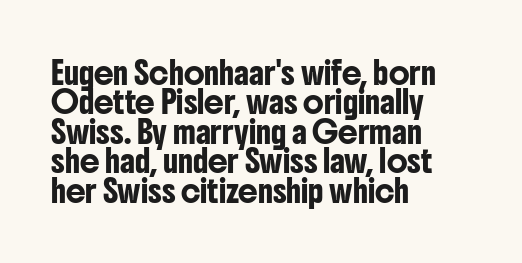
Reading down the block, your eye returns to a fixed left position each line. The type sits square on the baseline with zero lean. The space directly below the letters is spotless. Notice how descenders clear the ascenders below comfortably — that's standard leading. Each word holds together tightly as a unit, with standard inter-letter gaps.
